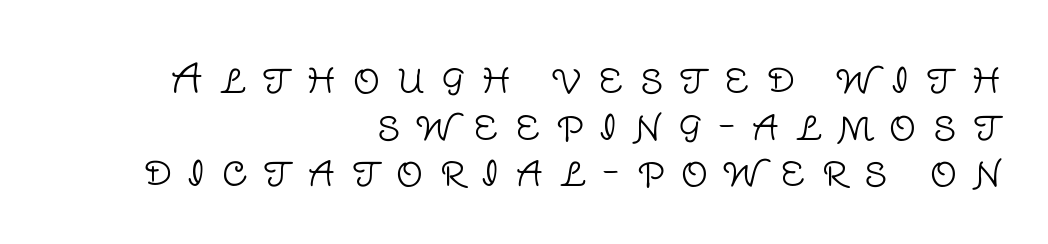
Q: Is the text bold? A: No.
Q: Is the text italic (slanted)? A: Yes.
Q: Is the typeface a serif or a sans-serif typeface? A: Sans-serif.
Q: Is the text underlined? A: No.
Q: How is the paragraph aligned? A: Right-aligned.
Q: Is the spacing between letters normal or unusually wide? A: Unusually wide.
Q: Width (condensed, normal, or wide)? A: Normal.
Q: Stroke contrast? A: Low.
Q: x-height? A: Large.
Q: Monospaced? A: No.
